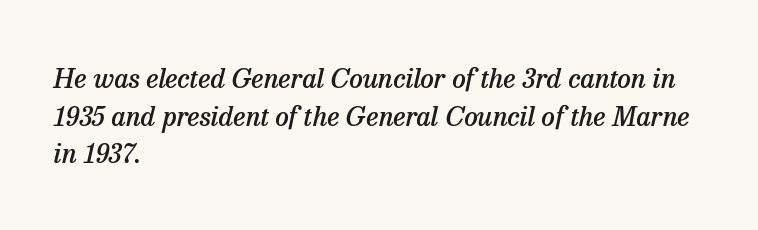
This rendering leaves character spacing at its baseline value. If you drew a ruler down the left edge, every line would touch it. One glance says typical: line gaps are just what's usual. Notice how the stems are inclined rather than vertical — that's the hallmark of italics.
